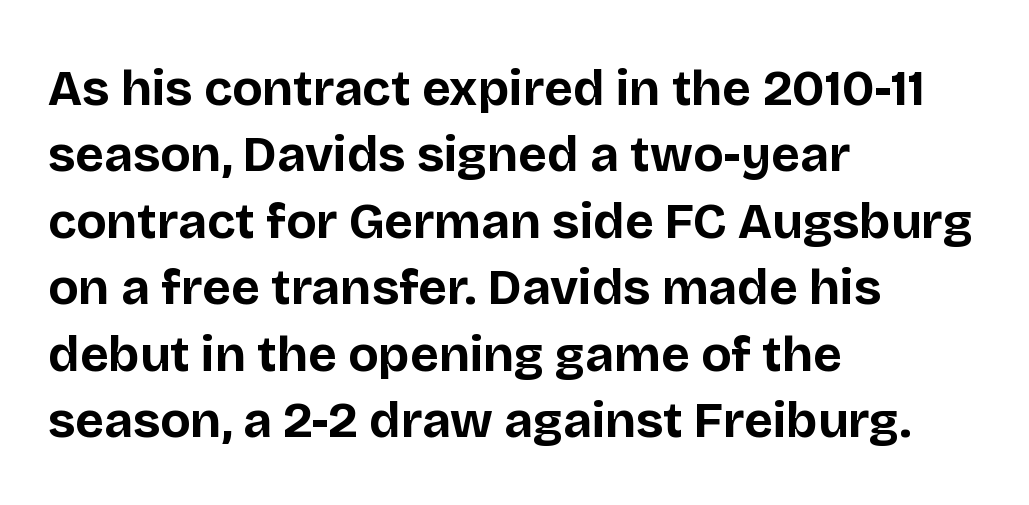
The paragraph shown leans on its left margin. Quick note: interline space is typical. This is heavy type, rendered in bold. This sample has the flowing, uneven cadence of proportional lettering. Rendered with straight, roman letterforms. The words here are not underlined.
